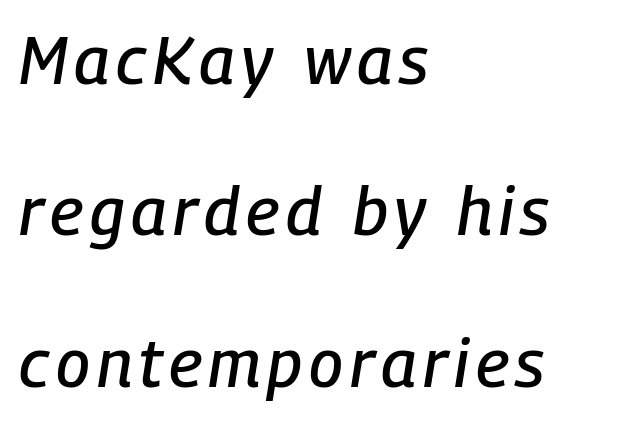
{"italic": "yes", "lean": "right", "slant_degrees": 9, "width": "condensed", "stroke_contrast": "low", "x_height": "medium", "monospaced": "no", "underline": "no", "align": "left", "line_spacing": "loose", "line_spacing_ratio": 2.26, "glyph_px": 67}
